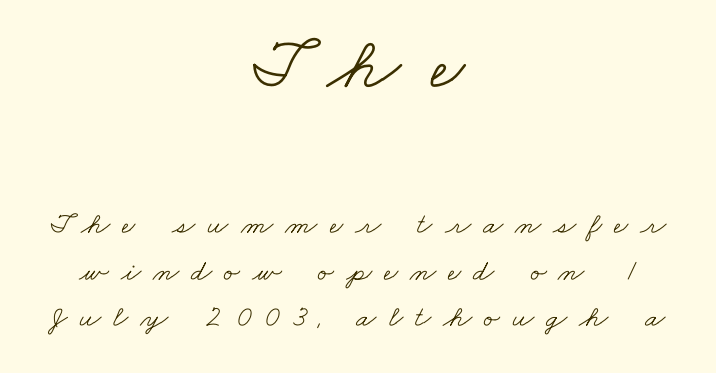
Q: Is the text bold? A: No.
Q: Is the typeface a serif or a sans-serif typeface? A: Serif.
Q: Is the text underlined? A: No.
Q: How is the paragraph aligned? A: Centered.
Q: Is the spacing between letters normal or unusually wide? A: Unusually wide.
Q: Is the spacing between lines tight, normal or loose? A: Normal.
Q: Which block of text is set in a larger size, the first (top) or the second (bottom)? A: The first (top) one.
Q: Width (condensed, normal, or wide)? A: Wide.
Q: Stroke contrast? A: Low.
Q: x-height? A: Small.
Q: Monospaced? A: No.
